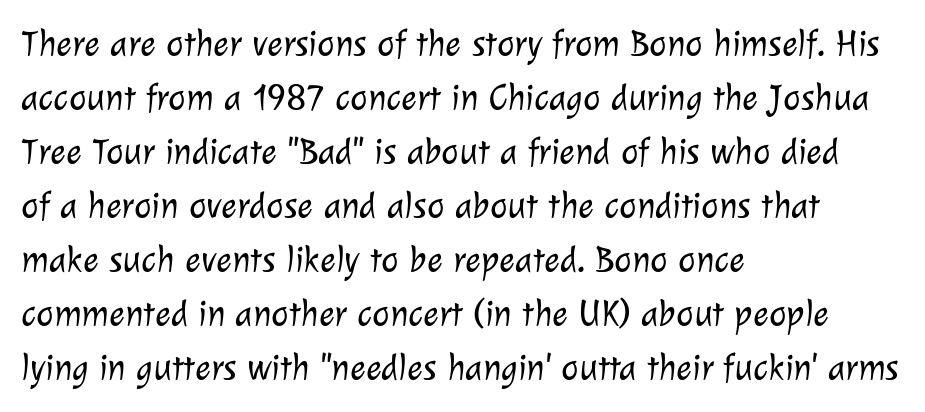
{"serif": "no", "bold": "no", "weight": "light", "width": "normal", "stroke_contrast": "low", "x_height": "medium", "monospaced": "no", "underline": "no", "align": "left", "line_spacing": "normal", "line_spacing_ratio": 1.46, "letter_spacing": "normal", "letter_spacing_em": 0.0, "glyph_px": 37}
